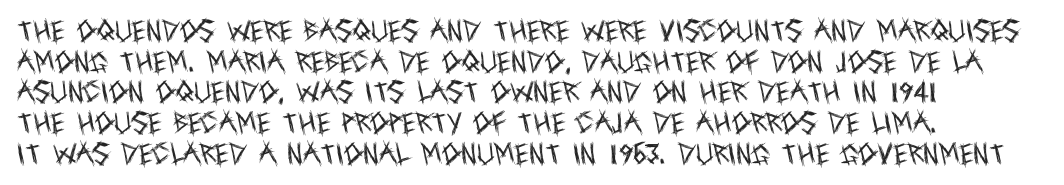
Q: Is the text bold? A: No.
Q: Is the text italic (slanted)? A: No, it is upright.
Q: Is the text underlined? A: No.
Q: How is the paragraph aligned? A: Left-aligned.
Q: Is the spacing between letters normal or unusually wide? A: Normal.
Q: Is the spacing between lines tight, normal or loose? A: Normal.
